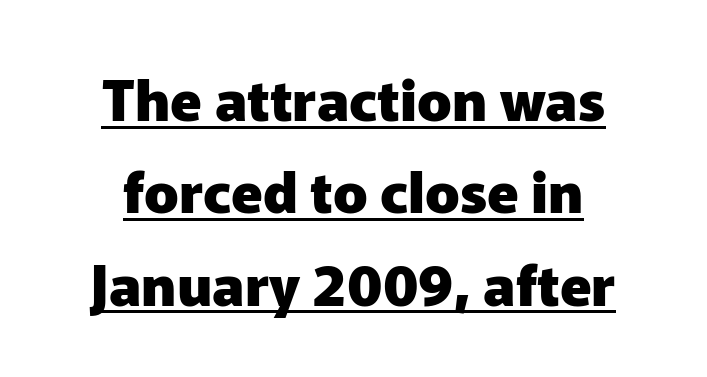
The line texture is even and compact thanks to regular tracking. Quick note: underline on. Neither beginnings nor endings align; midpoints do. What's the leading like? Ordinary, nothing unusual.
